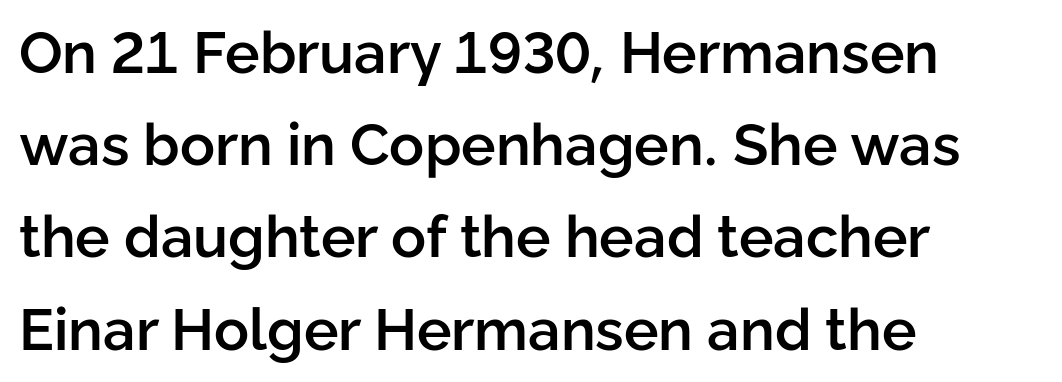
Q: Is the text bold? A: Semi-bold.
Q: Is the text italic (slanted)? A: No, it is upright.
Q: Is the typeface a serif or a sans-serif typeface? A: Sans-serif.
Q: Is the text underlined? A: No.
Q: How is the paragraph aligned? A: Left-aligned.
Q: Is the spacing between letters normal or unusually wide? A: Normal.
Q: Is the spacing between lines tight, normal or loose? A: Normal.
Q: Width (condensed, normal, or wide)? A: Normal.
Q: Stroke contrast? A: Low.
Q: x-height? A: Medium.
Q: Monospaced? A: No.
